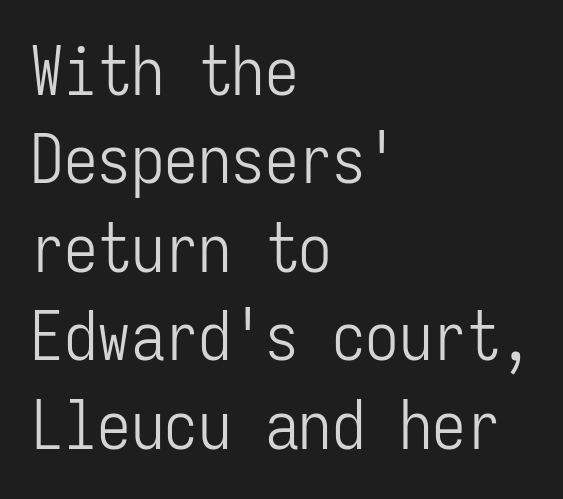
The image shows 67 px light, condensed sans-serif type, upright, monospaced; set left-aligned, normal line spacing (1.32x), normal letter spacing, not underlined; low stroke contrast and a medium x-height.
